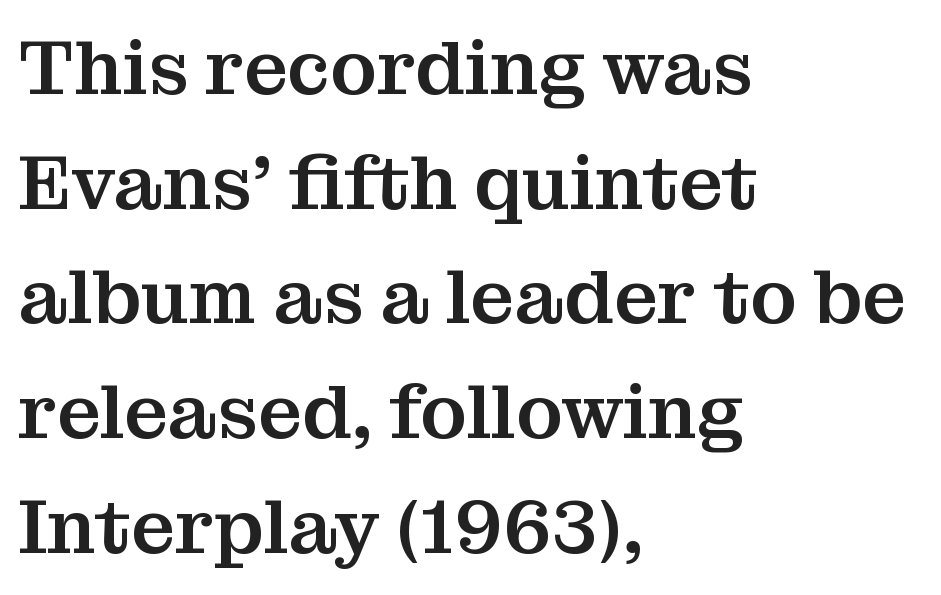
This block has exactly the height ordinary leading produces. Note: serifs present on the glyphs. If you drew a ruler down the left edge, every line would touch it. Is there any slant? The stems are plumb. The face used here is proportionally spaced, like ordinary book or web type.
